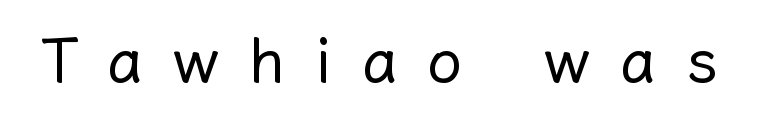
{"italic": "no", "bold": "no", "weight": "regular", "width": "normal", "stroke_contrast": "low", "x_height": "medium", "monospaced": "no", "underline": "no", "letter_spacing": "wide", "letter_spacing_em": 0.47, "glyph_px": 63}
